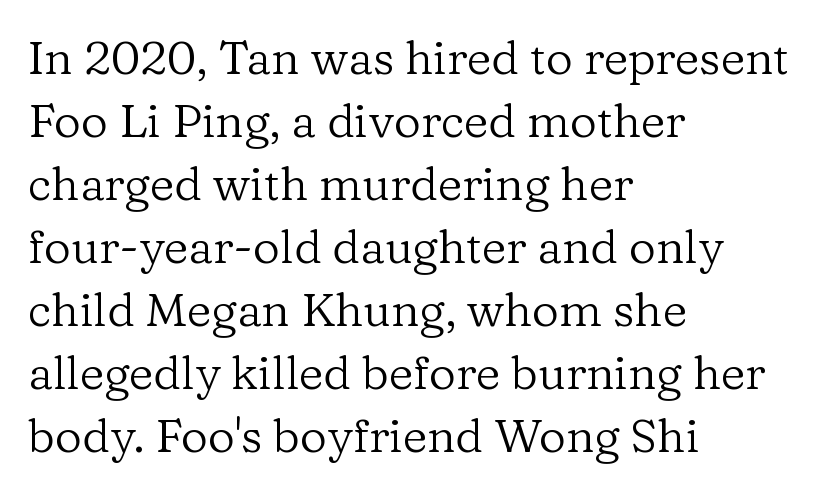
Ascenders rise straight up at ninety degrees. This sample is left-justified, so line endings fall wherever the words run out. Heaviness? Minimal to ordinary, like unemphasized prose. Note the varied advance widths — an 'i' is clearly narrower than an 'm'.
